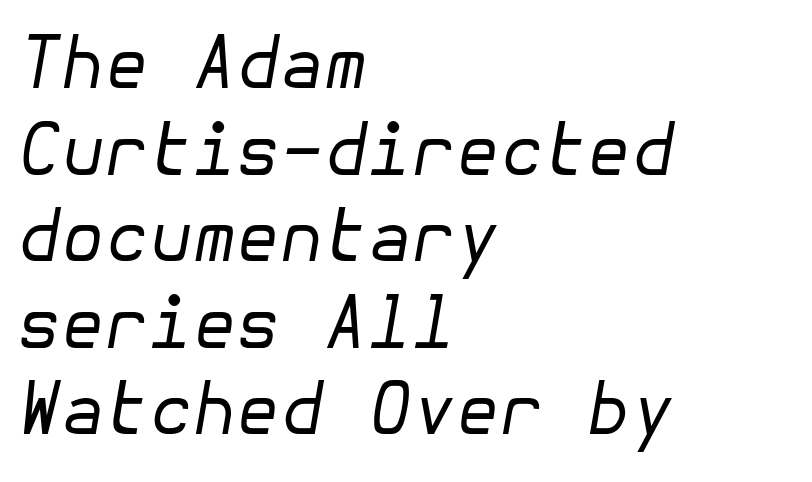
Q: Is the text bold? A: No.
Q: Is the text italic (slanted)? A: Yes, it leans right by about 10 degrees.
Q: Is the text underlined? A: No.
Q: How is the paragraph aligned? A: Left-aligned.
Q: Is the spacing between letters normal or unusually wide? A: Normal.
Q: Width (condensed, normal, or wide)? A: Normal.
Q: Stroke contrast? A: Low.
Q: x-height? A: Medium.
